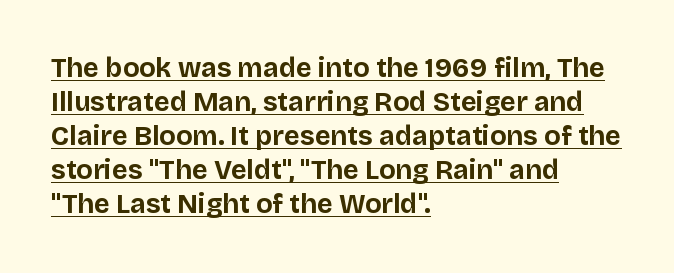
The image shows 27 px bold type, upright; set left-aligned, normal line spacing (1.26x), normal letter spacing, underlined.
